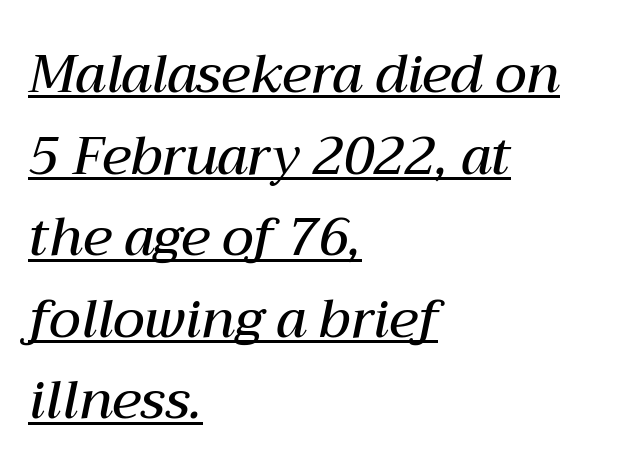
Q: Is the text bold? A: Semi-bold.
Q: Is the text italic (slanted)? A: Yes, it leans right by about 12 degrees.
Q: Is the text underlined? A: Yes.
Q: How is the paragraph aligned? A: Left-aligned.
Q: Is the spacing between letters normal or unusually wide? A: Normal.
Q: Is the spacing between lines tight, normal or loose? A: Normal.
Q: Width (condensed, normal, or wide)? A: Normal.
Q: Stroke contrast? A: Medium.
Q: x-height? A: Medium.
Q: Monospaced? A: No.
